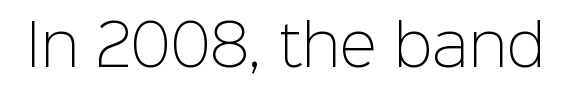
Q: Is the text bold? A: No.
Q: Is the text italic (slanted)? A: No, it is upright.
Q: Is the typeface a serif or a sans-serif typeface? A: Sans-serif.
Q: Is the text underlined? A: No.
Q: Is the spacing between letters normal or unusually wide? A: Normal.
Q: Width (condensed, normal, or wide)? A: Normal.
Q: Stroke contrast? A: Low.
Q: x-height? A: Medium.
Q: Monospaced? A: No.
